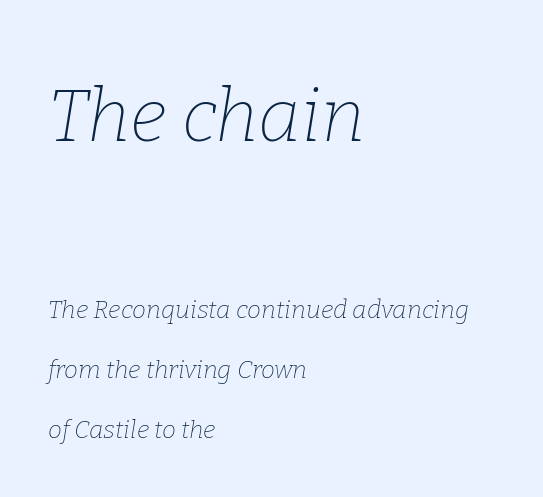
The image shows 74 px thin serif type, italic (leaning right); set left-aligned, loose line spacing (2.41x), normal letter spacing, not underlined; the first (top) block is 2.96x larger; low stroke contrast and a medium x-height.
